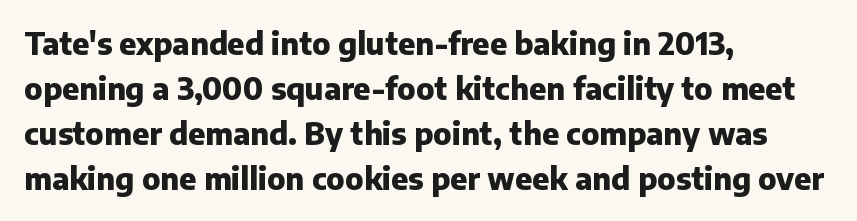
Weight: bold. Tracking value appears to be zero — textbook default spacing. Posture: upright roman. Just letters on the line, the space beneath them empty. The letters advance in unequal steps, a hallmark of proportional type. The rendering anchors every line to the left-hand side.
